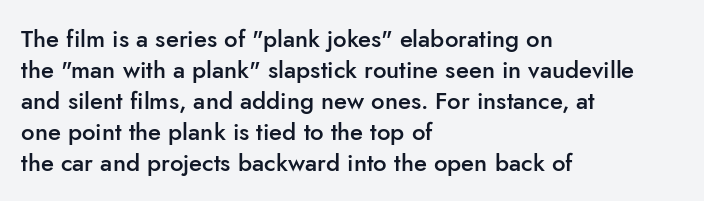
The image shows 24 px text type, upright; set left-aligned, normal line spacing (1.29x), normal letter spacing, not underlined.
